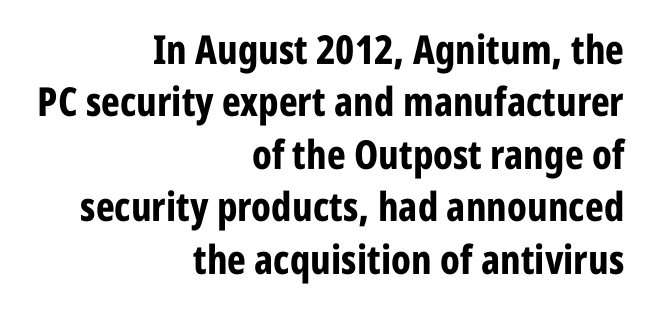
Weight check: bold — yes, fully. Any mark beneath the type? The region is blank. Every row of glyphs terminates at an identical x-position on the right. Spacing verdict: proportional, widths tailored to each character. The passage shown is typeset with a sans-serif family. Tall strokes in this sample are plumb rather than angled.
